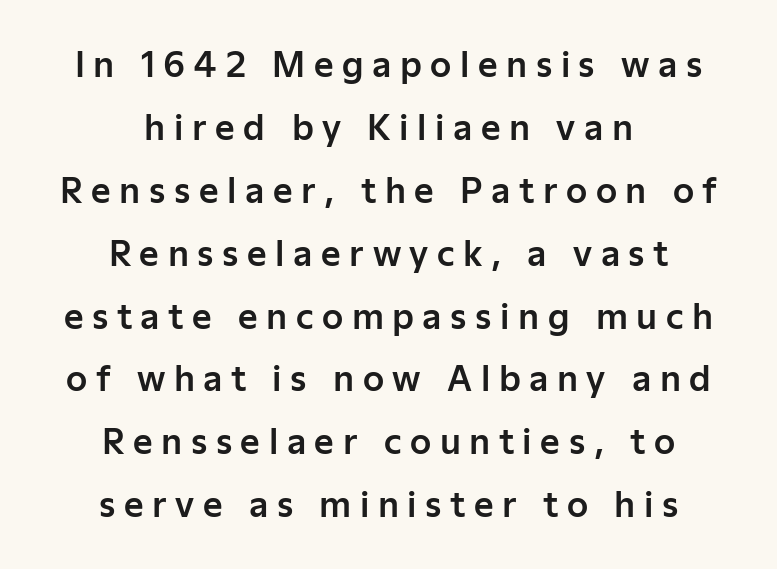
Teacher's note: observe the equal gaps on both sides — that is centered alignment. Observe the wide spacing: letters keep a clear distance from each other. Quick note: underline off. The passage shown is typed in a proportional face where columns would drift.
